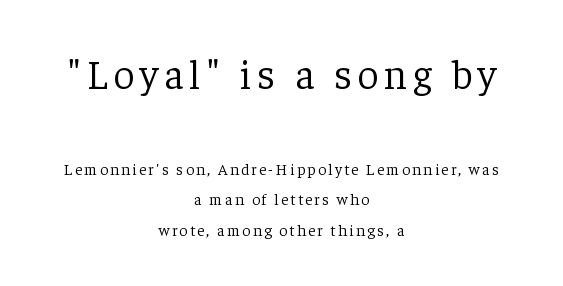
The rag falls on both sides of this text block equally. Leading: increased. These lines were composed using upright roman letters. Each row of text sits above clean, open space. Serifs: yes, visible at the terminals of the letterforms. The upper block of text is set noticeably larger than the block beneath it.
